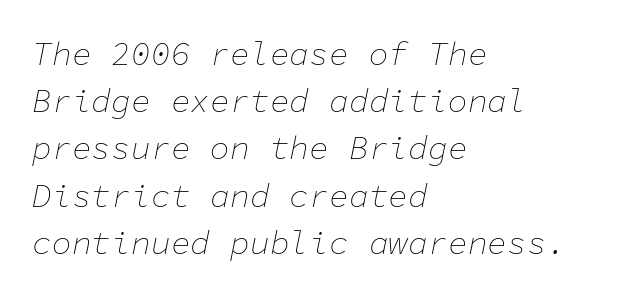
{"italic": "yes", "lean": "right", "slant_degrees": 11, "bold": "no", "weight": "thin", "width": "normal", "stroke_contrast": "low", "x_height": "medium", "monospaced": "yes", "underline": "no", "align": "left", "line_spacing": "normal", "line_spacing_ratio": 1.43, "letter_spacing": "normal", "letter_spacing_em": 0.0, "glyph_px": 33}
